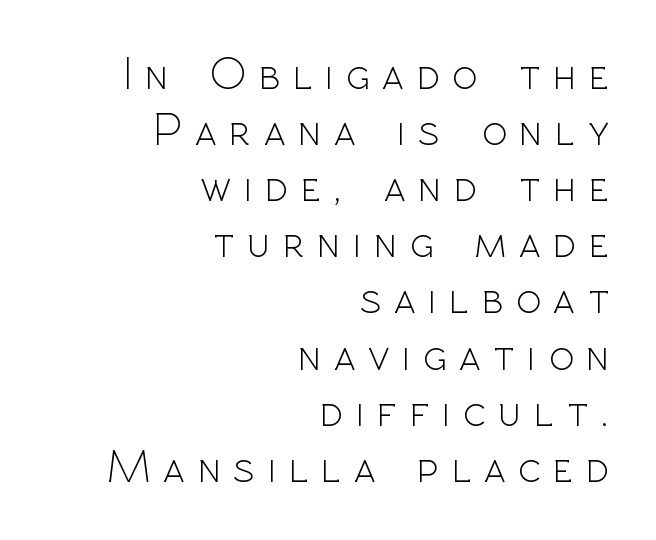
Q: Is the text bold? A: No.
Q: Is the text italic (slanted)? A: No, it is upright.
Q: Is the typeface a serif or a sans-serif typeface? A: Sans-serif.
Q: Is the text underlined? A: No.
Q: How is the paragraph aligned? A: Right-aligned.
Q: Is the spacing between letters normal or unusually wide? A: Unusually wide.
Q: Width (condensed, normal, or wide)? A: Normal.
Q: x-height? A: Medium.
Q: Monospaced? A: No.
